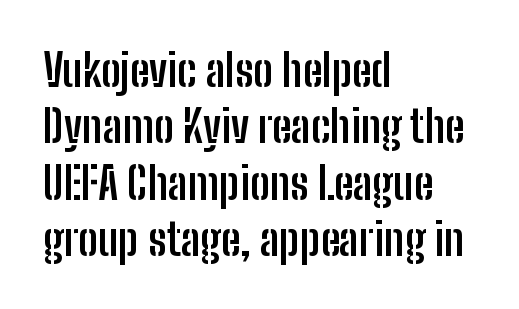
The typesetting leans heavy: a genuine bold. A typesetter would call this proportional, since set widths differ per character. Bare-footed words on every line. Every character sits straight up, as roman type does. In terms of letterspacing, this is plain default setting. Each letter's strokes conclude bluntly, with no projecting serifs.
